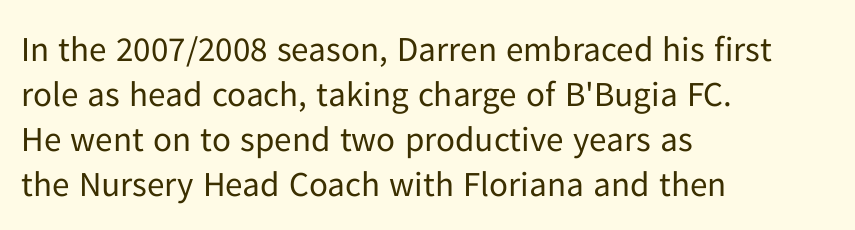
The foot of each line stays bare and open. Note the varied advance widths — an 'i' is clearly narrower than an 'm'. No chunkiness to these letters — they're not bold. Compared with typical paragraphs, the rows here are spaced about the same. Nothing sits at the stroke ends, so this counts as sans-serif.
